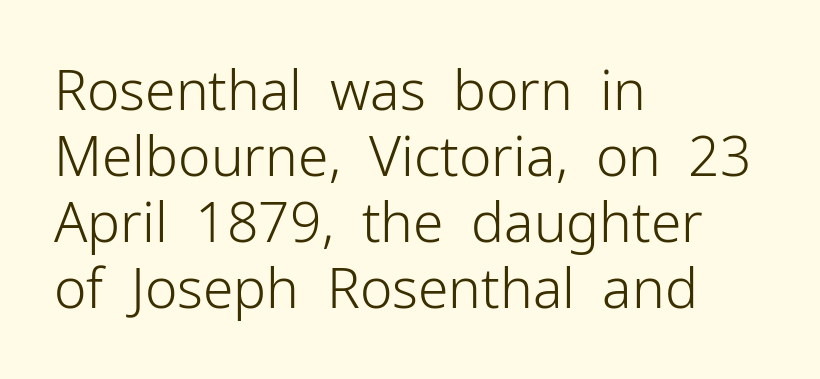
The image shows 55 px light sans-serif type, upright; set left-aligned, line spacing 1.2x, normal letter spacing, not underlined; low stroke contrast and a medium x-height.
